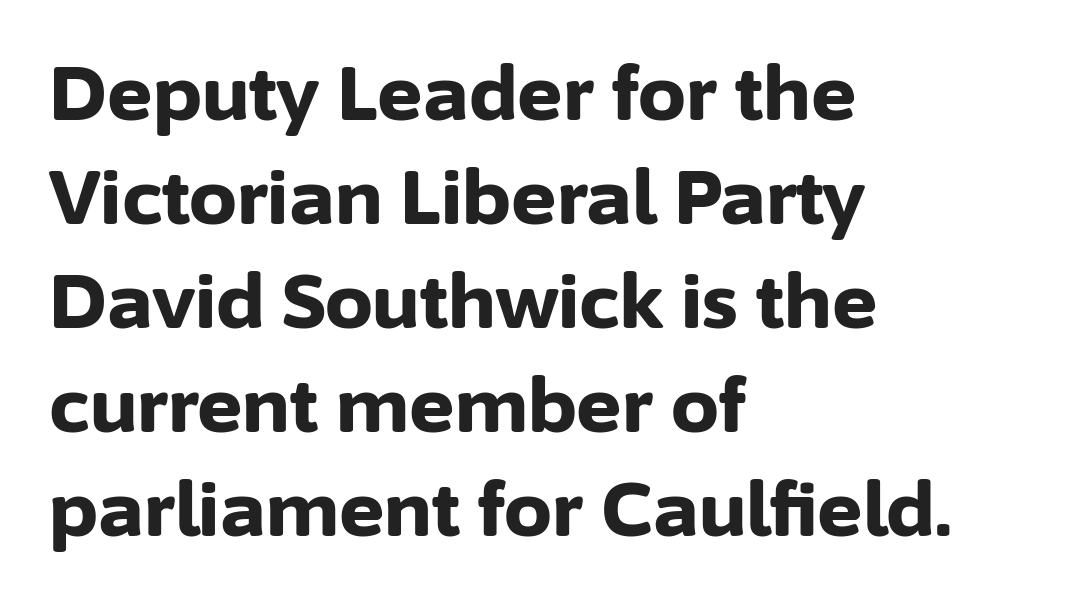
The image shows 76 px bold sans-serif type, upright; set left-aligned, normal line spacing (1.37x), normal letter spacing, not underlined; low stroke contrast and a medium x-height.
